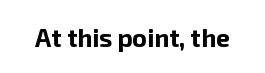
{"italic": "no", "bold": "yes", "underline": "no", "letter_spacing": "normal", "letter_spacing_em": 0.0, "glyph_px": 25}
